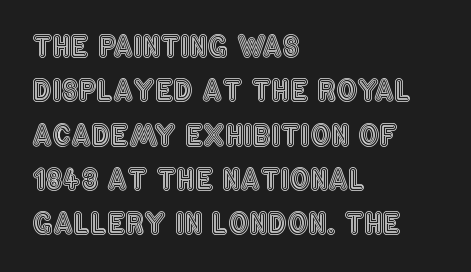
Q: Is the text italic (slanted)? A: No, it is upright.
Q: Is the text underlined? A: No.
Q: How is the paragraph aligned? A: Left-aligned.
Q: Is the spacing between letters normal or unusually wide? A: Normal.
Q: Is the spacing between lines tight, normal or loose? A: Normal.
Q: Width (condensed, normal, or wide)? A: Condensed.
Q: x-height? A: Large.
Q: Monospaced? A: No.
